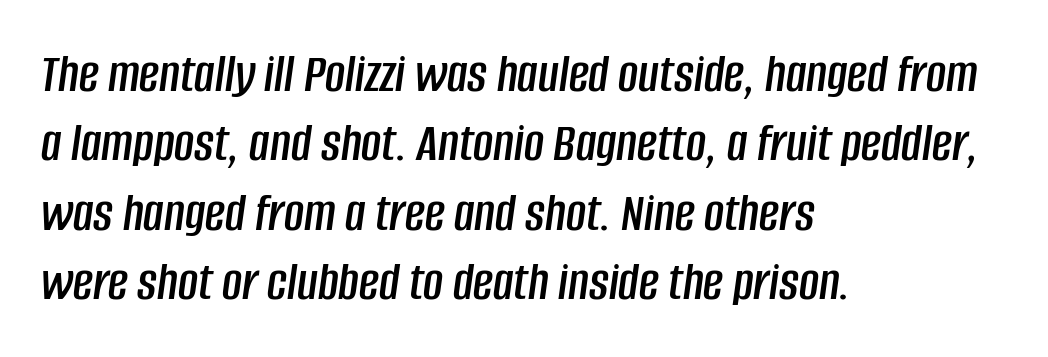
The image shows 55 px condensed type, italic (leaning right); set left-aligned, normal line spacing (1.26x), normal letter spacing, not underlined; low stroke contrast and a large x-height.
